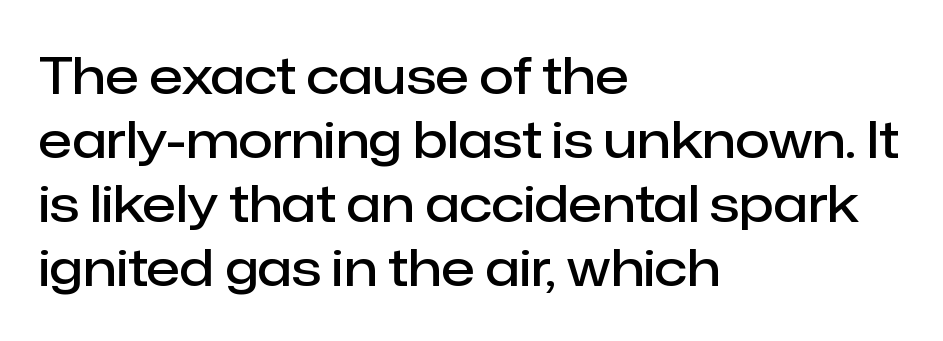
{"serif": "no", "italic": "no", "bold": "semi", "weight": "semibold", "width": "normal", "stroke_contrast": "low", "x_height": "medium", "monospaced": "no", "underline": "no", "align": "left", "line_spacing": "normal", "line_spacing_ratio": 1.28, "letter_spacing": "normal", "letter_spacing_em": 0.0, "glyph_px": 50}
